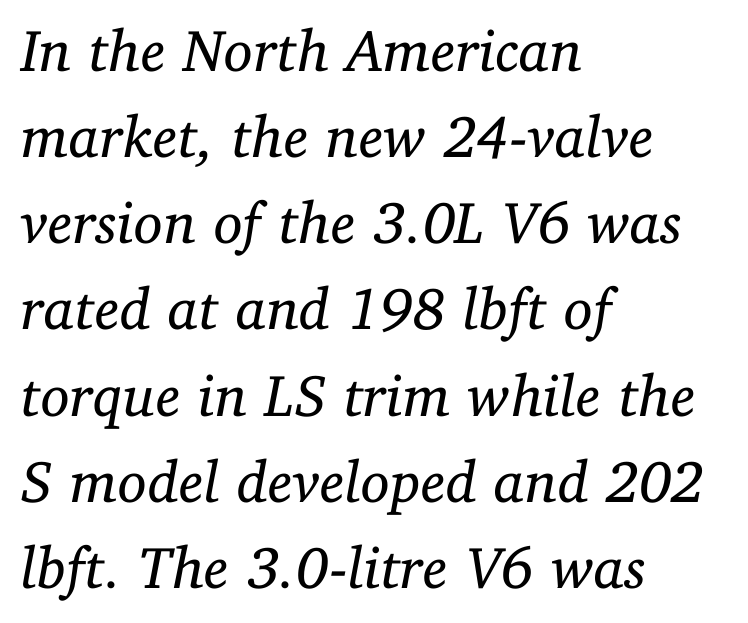
Q: Is the text bold? A: No.
Q: Is the text italic (slanted)? A: Yes, it leans right by about 11 degrees.
Q: Is the typeface a serif or a sans-serif typeface? A: Serif.
Q: Is the text underlined? A: No.
Q: How is the paragraph aligned? A: Left-aligned.
Q: Is the spacing between letters normal or unusually wide? A: Normal.
Q: Is the spacing between lines tight, normal or loose? A: Normal.
Q: Width (condensed, normal, or wide)? A: Normal.
Q: Stroke contrast? A: Low.
Q: x-height? A: Medium.
Q: Monospaced? A: No.
